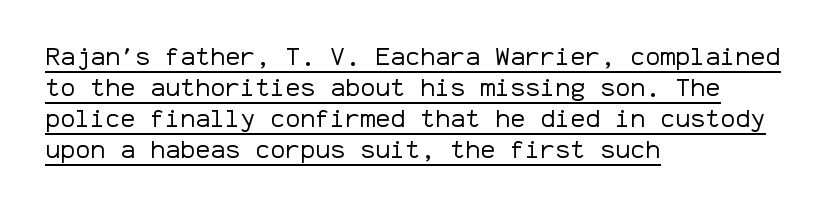
The image shows 25 px text type, upright; set left-aligned, line spacing 1.24x, normal letter spacing, underlined.
